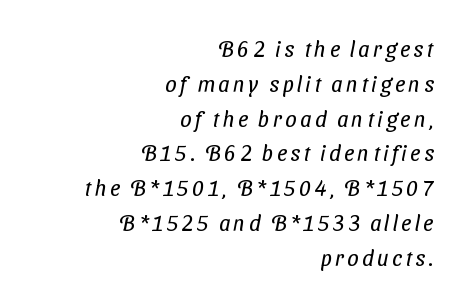
The image shows 22 px text type; set right-aligned, normal line spacing (1.58x), not underlined.
